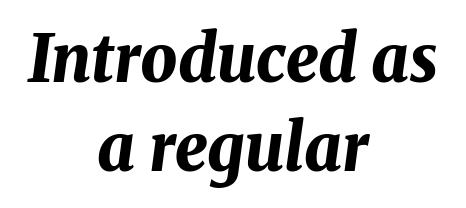
Q: Is the text bold? A: Yes.
Q: Is the text italic (slanted)? A: Yes, it leans right by about 8 degrees.
Q: Is the text underlined? A: No.
Q: How is the paragraph aligned? A: Centered.
Q: Is the spacing between letters normal or unusually wide? A: Normal.
Q: Is the spacing between lines tight, normal or loose? A: Normal.
Q: Width (condensed, normal, or wide)? A: Normal.
Q: Stroke contrast? A: Medium.
Q: x-height? A: Medium.
Q: Monospaced? A: No.
